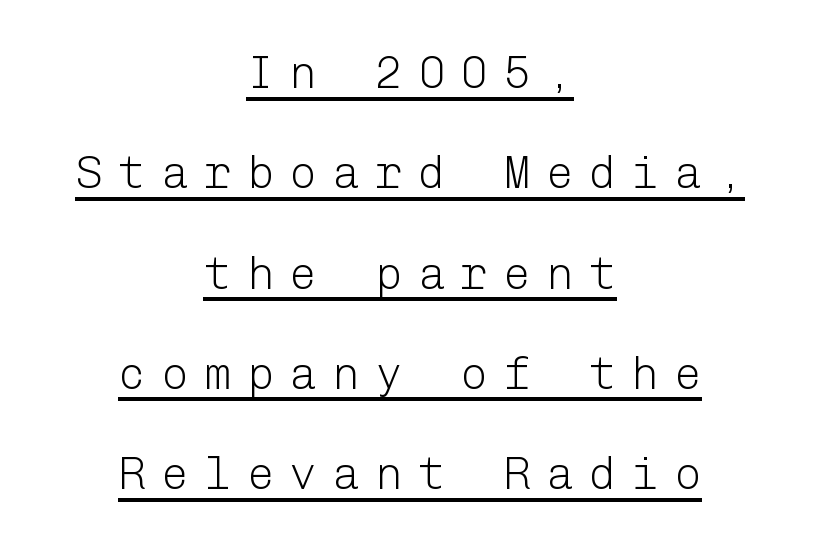
Q: Is the text bold? A: No.
Q: Is the text italic (slanted)? A: No, it is upright.
Q: Is the typeface a serif or a sans-serif typeface? A: Sans-serif.
Q: Is the text underlined? A: Yes.
Q: How is the paragraph aligned? A: Centered.
Q: Is the spacing between letters normal or unusually wide? A: Unusually wide.
Q: Is the spacing between lines tight, normal or loose? A: Loose.
Q: Width (condensed, normal, or wide)? A: Normal.
Q: Stroke contrast? A: Low.
Q: x-height? A: Medium.
